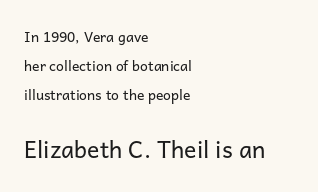
{"italic": "no", "bold": "no", "underline": "no", "align": "left", "line_spacing": "loose", "line_spacing_ratio": 2.07, "letter_spacing": "normal", "letter_spacing_em": 0.0, "larger_block": "second", "size_ratio": 1.64, "glyph_px": 23}
